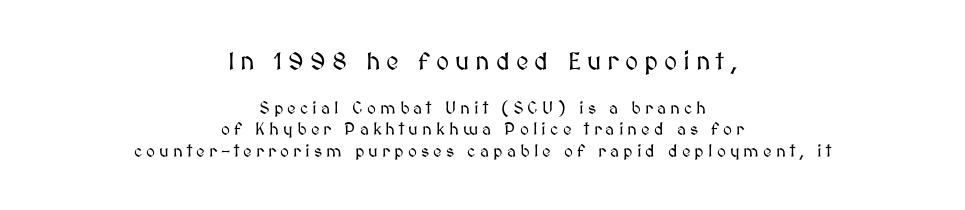
Q: Is the text italic (slanted)? A: No, it is upright.
Q: Is the text underlined? A: No.
Q: How is the paragraph aligned? A: Centered.
Q: Is the spacing between letters normal or unusually wide? A: Unusually wide.
Q: Is the spacing between lines tight, normal or loose? A: Normal.
Q: Which block of text is set in a larger size, the first (top) or the second (bottom)? A: The first (top) one.
